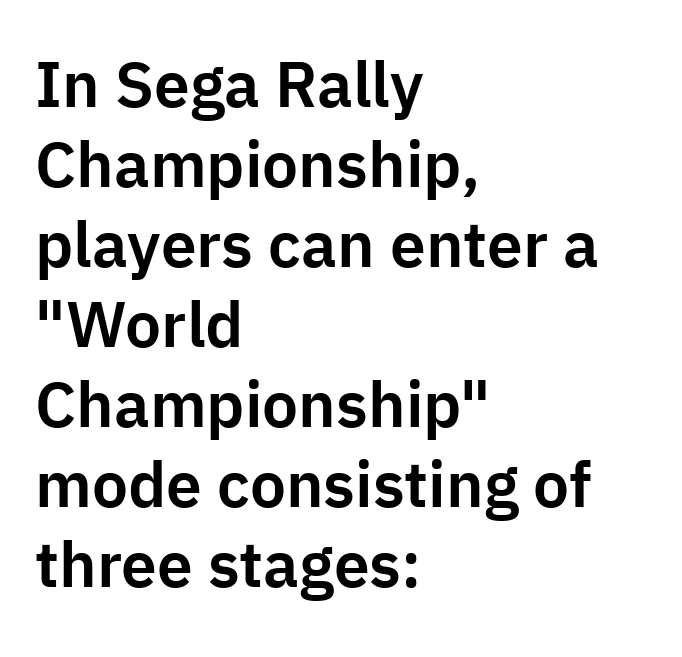
{"serif": "no", "italic": "no", "width": "normal", "stroke_contrast": "low", "x_height": "medium", "monospaced": "no", "underline": "no", "align": "left", "line_spacing": "normal", "line_spacing_ratio": 1.25, "letter_spacing": "normal", "letter_spacing_em": 0.0, "glyph_px": 64}
